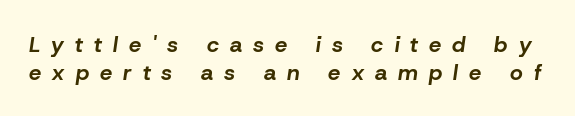
Q: Is the text bold? A: Yes.
Q: Is the text italic (slanted)? A: Yes, it leans right by about 8 degrees.
Q: Is the text underlined? A: No.
Q: Is the spacing between letters normal or unusually wide? A: Unusually wide.
Q: Is the spacing between lines tight, normal or loose? A: Normal.
